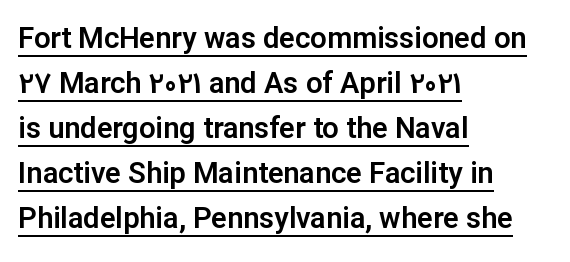
{"serif": "no", "italic": "no", "width": "normal", "stroke_contrast": "low", "x_height": "medium", "monospaced": "no", "underline": "yes", "align": "left", "line_spacing": "normal", "line_spacing_ratio": 1.55, "letter_spacing": "normal", "letter_spacing_em": 0.0, "glyph_px": 29}
